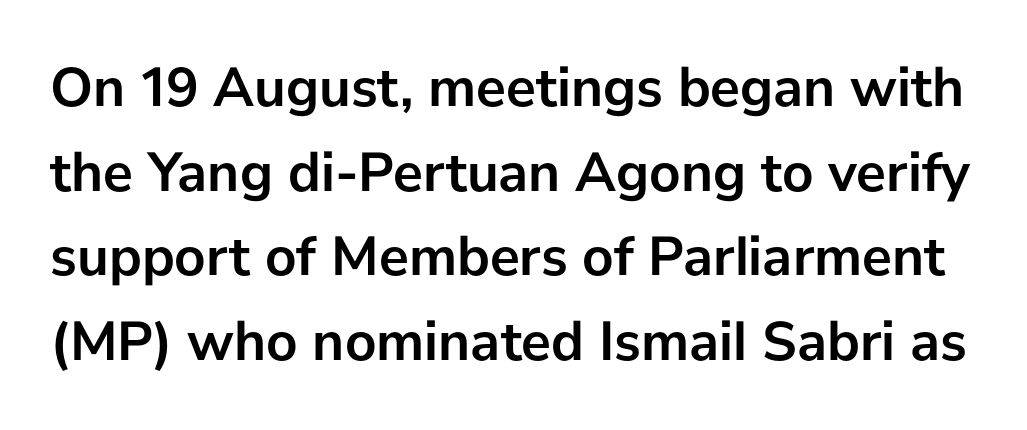
{"serif": "no", "italic": "no", "bold": "yes", "weight": "semibold", "width": "normal", "stroke_contrast": "low", "x_height": "medium", "monospaced": "no", "underline": "no", "line_spacing": "normal", "line_spacing_ratio": 1.51, "letter_spacing": "normal", "letter_spacing_em": 0.0, "glyph_px": 56}
